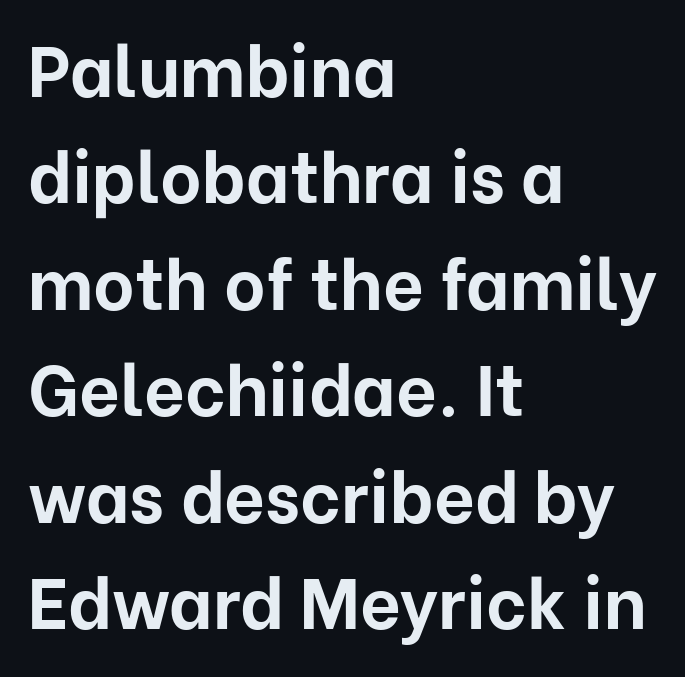
The image shows 71 px bold sans-serif type, upright; set left-aligned, normal line spacing (1.5x), normal letter spacing, not underlined; low stroke contrast and a medium x-height.
